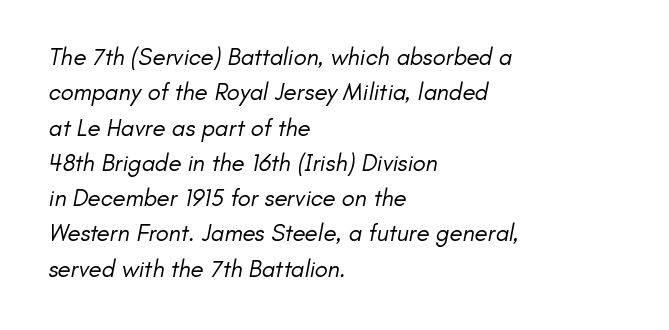
The image shows 24 px text type; set left-aligned, normal line spacing (1.47x), normal letter spacing, not underlined.
